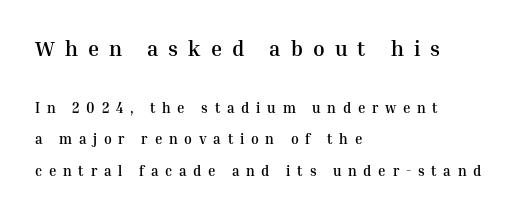
The image shows 21 px bold type, upright; set left-aligned, loose line spacing (2.24x), unusually wide letter spacing (+0.48 em), not underlined; the first (top) block is 1.5x larger.
